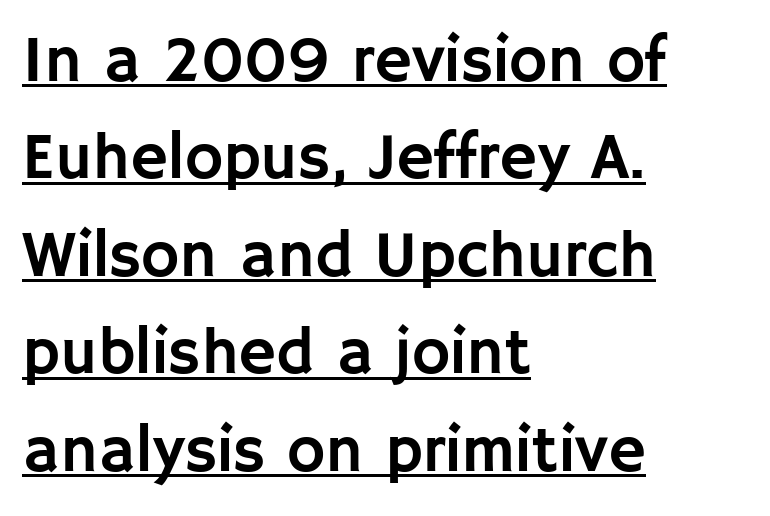
The image shows 65 px sans-serif type, upright; set left-aligned, normal line spacing (1.5x), normal letter spacing, underlined; low stroke contrast and a large x-height.
